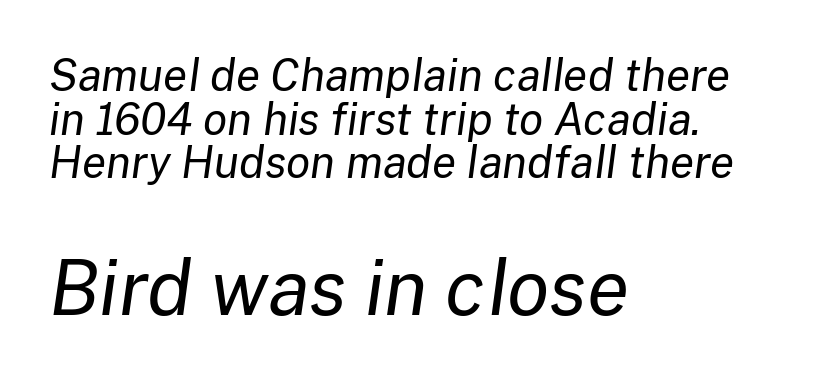
Horizontal alignment here is leftward, the default for most running prose. If you measured baseline to baseline, you'd find a short distance. Caption: standard tracking, unaltered. Quick note: italic.
